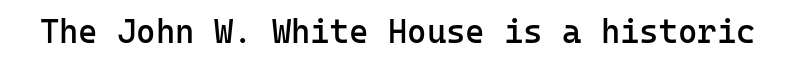
The image shows 33 px semibold sans-serif type, upright, monospaced; set normal letter spacing, not underlined; low stroke contrast and a medium x-height.
